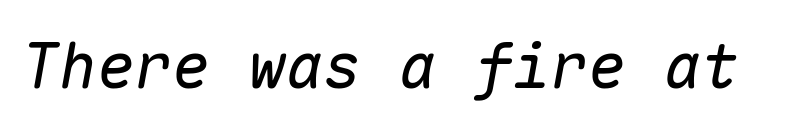
{"italic": "yes", "lean": "right", "slant_degrees": 10, "bold": "no", "weight": "regular", "width": "normal", "stroke_contrast": "low", "x_height": "medium", "monospaced": "yes", "underline": "no", "letter_spacing": "normal", "letter_spacing_em": 0.0, "glyph_px": 63}
